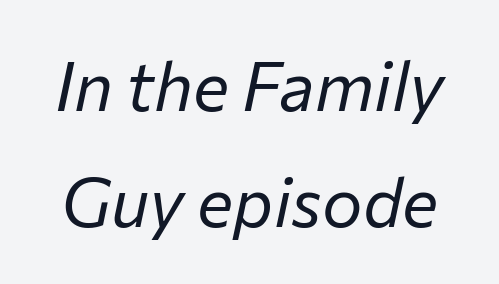
Looks like regular typesetting: each glyph gets only the width it needs. If you drew a line through each stem, it would be angled. This sample uses plain, unmodified letter spacing. The foot of each line stays bare and open. Heft: none added — not bold.
